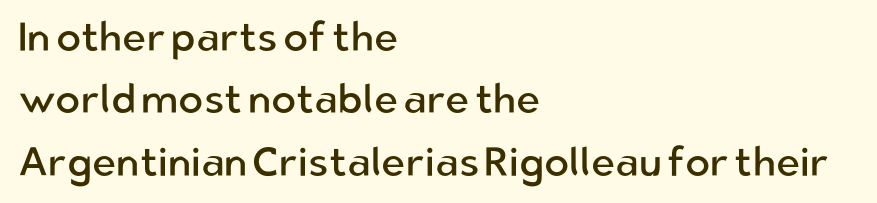
Every row of glyphs begins at an identical x-position on the left. Proportional: the letters do not fall into vertical columns. Has an underline been added? It has not. Compared with typical body copy, the letter spacing here is the same. The font sits on the lighter half of the weight spectrum, regular included. Nope, not italic — everything's standing straight.
